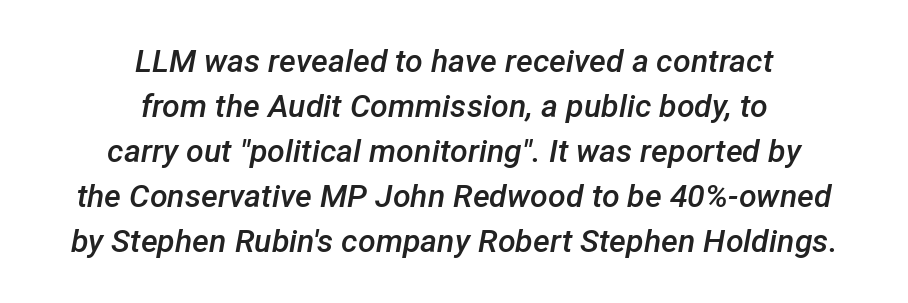
In terms of letterspacing, this is plain default setting. Is there much room between lines? A standard amount, neither cramped nor airy. Characters are canted at an angle relative to the baseline's perpendicular. A typesetter would call this proportional, since set widths differ per character.
